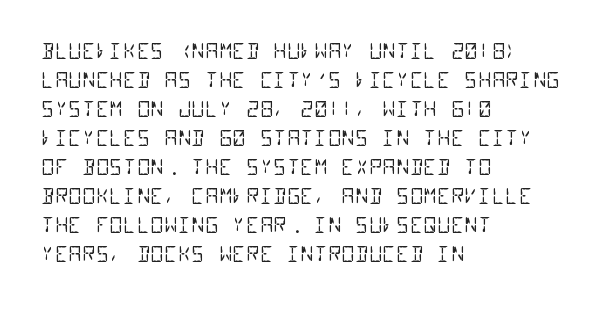
{"bold": "no", "underline": "no", "align": "left", "line_spacing": "normal", "line_spacing_ratio": 1.38, "letter_spacing": "normal", "letter_spacing_em": 0.0, "glyph_px": 21}
